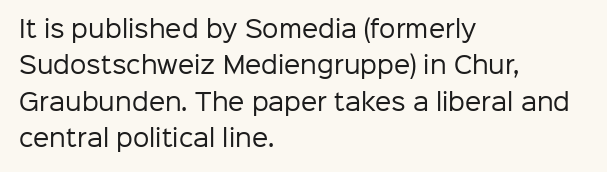
Q: Is the text bold? A: No.
Q: Is the text italic (slanted)? A: No, it is upright.
Q: Is the text underlined? A: No.
Q: How is the paragraph aligned? A: Left-aligned.
Q: Is the spacing between letters normal or unusually wide? A: Normal.
Q: Is the spacing between lines tight, normal or loose? A: Normal.
